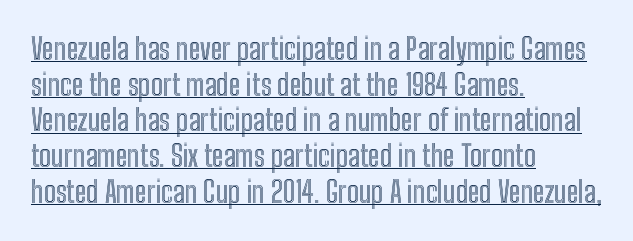
Q: Is the text italic (slanted)? A: No, it is upright.
Q: Is the text underlined? A: Yes.
Q: How is the paragraph aligned? A: Left-aligned.
Q: Is the spacing between letters normal or unusually wide? A: Normal.
Q: Width (condensed, normal, or wide)? A: Condensed.
Q: x-height? A: Medium.
Q: Monospaced? A: No.
